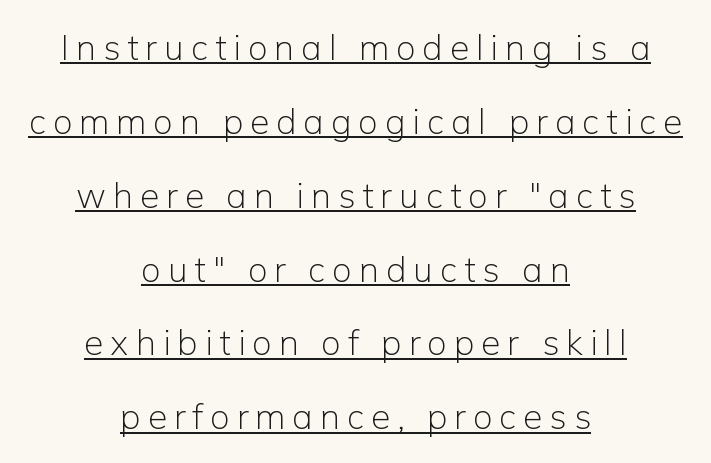
{"serif": "no", "italic": "no", "bold": "no", "weight": "light", "width": "normal", "stroke_contrast": "low", "x_height": "medium", "monospaced": "no", "underline": "yes", "align": "center", "line_spacing": "loose", "line_spacing_ratio": 2.11, "letter_spacing": "wide", "letter_spacing_em": 0.2, "glyph_px": 35}
